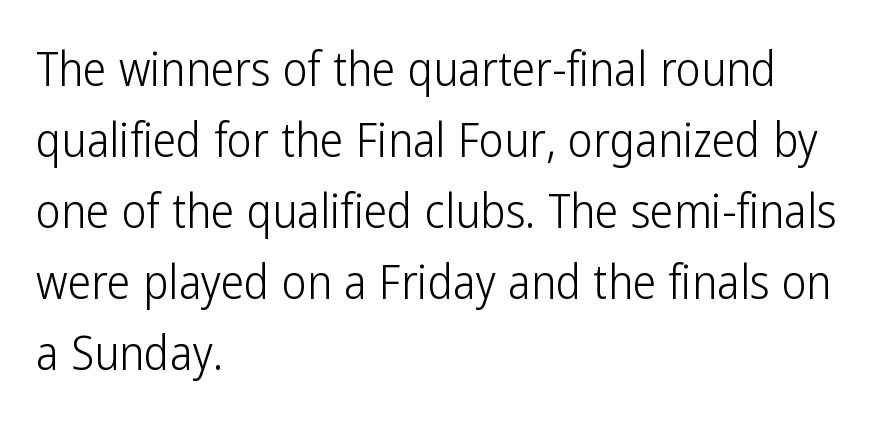
Q: Is the text bold? A: No.
Q: Is the text italic (slanted)? A: No, it is upright.
Q: Is the typeface a serif or a sans-serif typeface? A: Sans-serif.
Q: Is the text underlined? A: No.
Q: How is the paragraph aligned? A: Left-aligned.
Q: Is the spacing between letters normal or unusually wide? A: Normal.
Q: Is the spacing between lines tight, normal or loose? A: Normal.
Q: Width (condensed, normal, or wide)? A: Condensed.
Q: Stroke contrast? A: Low.
Q: x-height? A: Medium.
Q: Monospaced? A: No.
